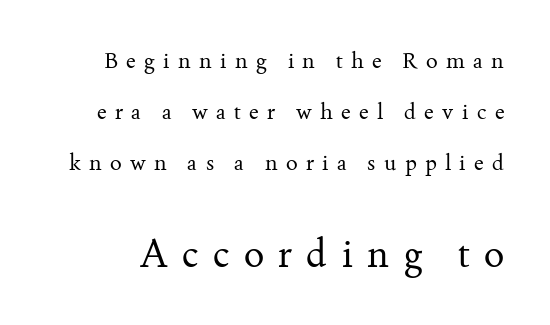
This sample uses a serif face. Character size in the trailing block exceeds that of the leading block. Reading down the column, the eye jumps a long way to each next line. Varying glyph widths throughout — classic text-font behaviour. No chunkiness to these letters — they're not bold.
